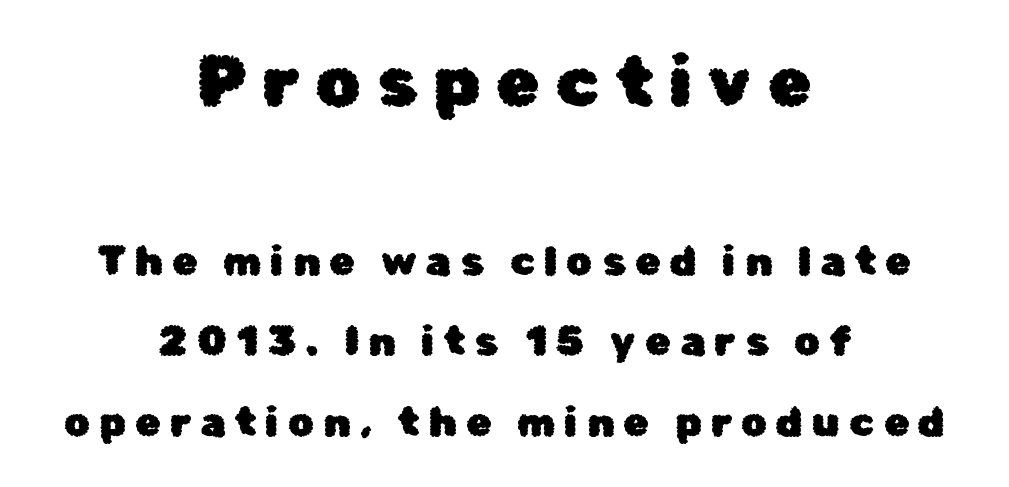
Q: Is the text italic (slanted)? A: No, it is upright.
Q: Is the typeface a serif or a sans-serif typeface? A: Sans-serif.
Q: Is the text underlined? A: No.
Q: How is the paragraph aligned? A: Centered.
Q: Is the spacing between letters normal or unusually wide? A: Unusually wide.
Q: Is the spacing between lines tight, normal or loose? A: Loose.
Q: Which block of text is set in a larger size, the first (top) or the second (bottom)? A: The first (top) one.
Q: Width (condensed, normal, or wide)? A: Normal.
Q: Stroke contrast? A: Low.
Q: x-height? A: Medium.
Q: Monospaced? A: No.
